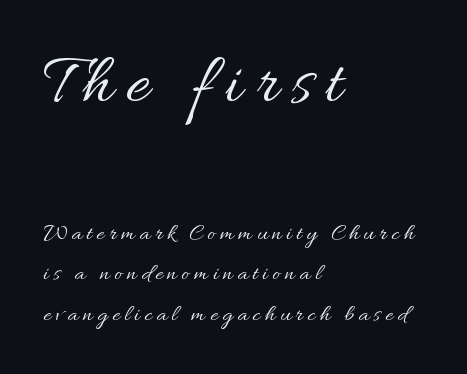
{"bold": "no", "weight": "regular", "width": "normal", "stroke_contrast": "medium", "x_height": "small", "monospaced": "no", "underline": "no", "align": "left", "line_spacing": "normal", "line_spacing_ratio": 1.68, "larger_block": "first", "size_ratio": 2.96, "glyph_px": 71}
